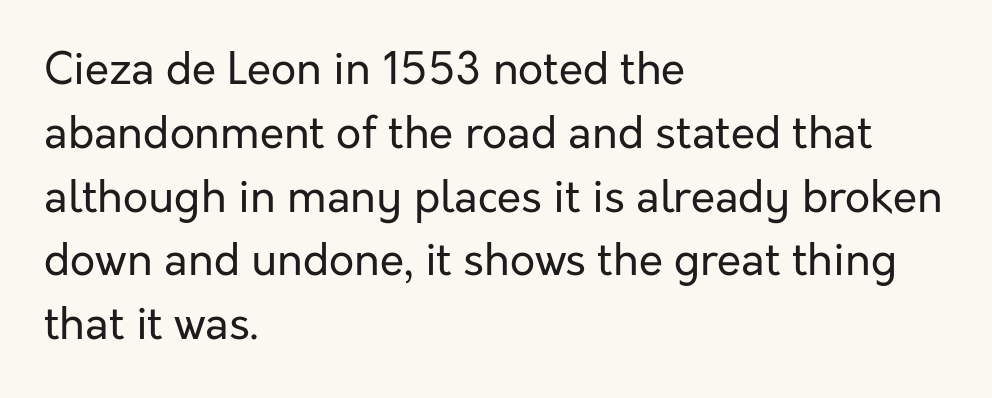
Q: Is the text bold? A: No.
Q: Is the text italic (slanted)? A: No, it is upright.
Q: Is the typeface a serif or a sans-serif typeface? A: Sans-serif.
Q: Is the text underlined? A: No.
Q: How is the paragraph aligned? A: Left-aligned.
Q: Is the spacing between letters normal or unusually wide? A: Normal.
Q: Is the spacing between lines tight, normal or loose? A: Normal.
Q: Width (condensed, normal, or wide)? A: Normal.
Q: Stroke contrast? A: Low.
Q: x-height? A: Medium.
Q: Monospaced? A: No.
